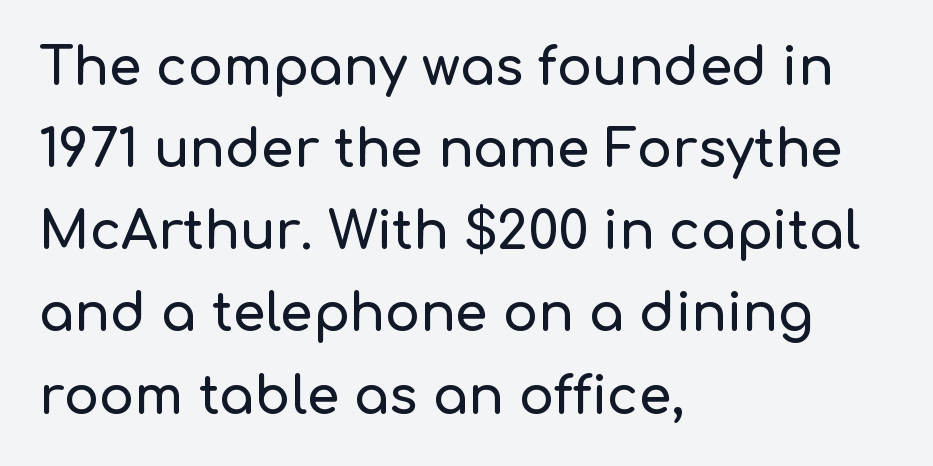
The image shows 52 px sans-serif type, upright; set left-aligned, normal line spacing (1.58x), normal letter spacing, not underlined; low stroke contrast and a medium x-height.
